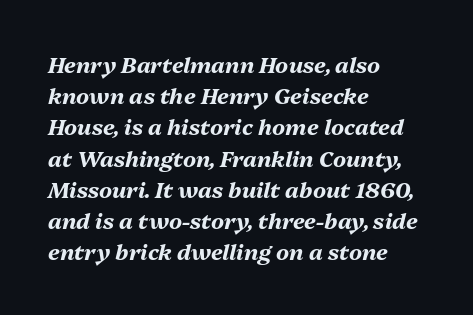
Q: Is the text bold? A: Yes.
Q: Is the text italic (slanted)? A: Yes, it leans right by about 13 degrees.
Q: Is the text underlined? A: No.
Q: How is the paragraph aligned? A: Left-aligned.
Q: Is the spacing between letters normal or unusually wide? A: Normal.
Q: Is the spacing between lines tight, normal or loose? A: Normal.
